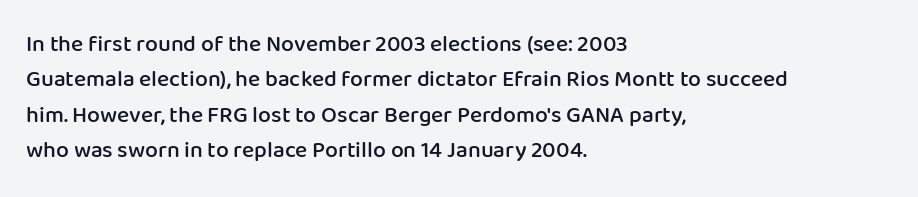
A bit beefed up — I'd call it semibold rather than bold. Upright lettering throughout. Students, observe: this is what conventionally led text looks like. The typesetter chose a ragged-right arrangement here. The rendering keeps characters at their native spacing. Only glyphs here, with clear space below each row.
